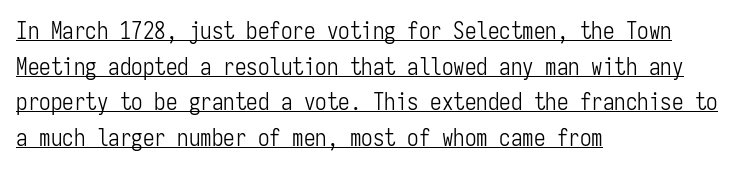
The image shows 23 px text type, upright; set left-aligned, normal line spacing (1.55x), normal letter spacing, underlined.
